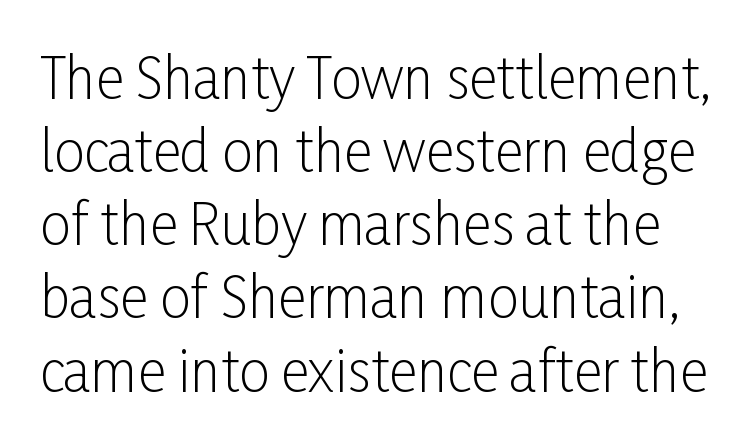
The image shows 55 px light, condensed sans-serif type, upright; set normal line spacing (1.33x), normal letter spacing, not underlined; low stroke contrast and a medium x-height.
